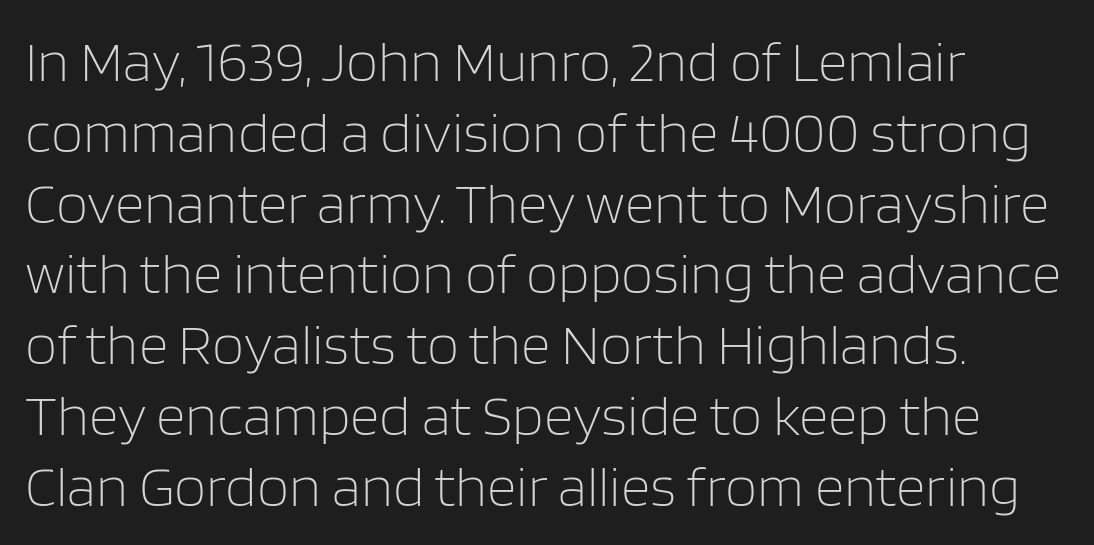
Designer's note — italics off, roman on. Is this a sans? Yes — the strokes have no serifs. This rendering features lettering with no underline. On a weight scale, this lands at 450 or below.
